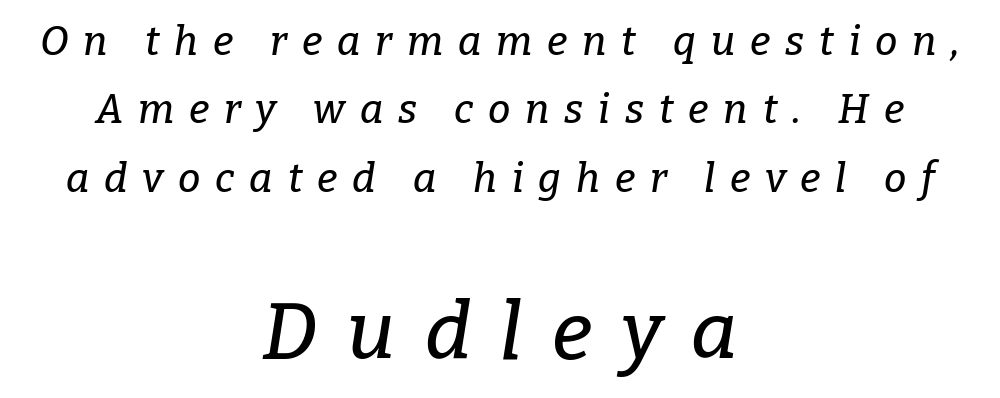
The image shows 79 px serif type, italic (leaning right); set centered, line spacing 1.71x, unusually wide letter spacing (+0.37 em), not underlined; the second (bottom) block is 1.98x larger; low stroke contrast and a medium x-height.
